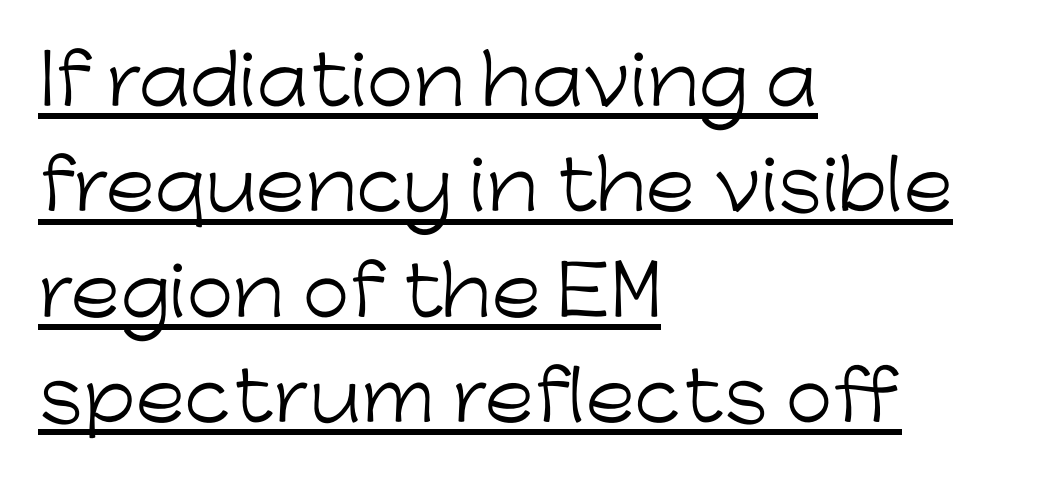
{"serif": "no", "italic": "no", "bold": "no", "weight": "light", "width": "normal", "stroke_contrast": "low", "x_height": "medium", "monospaced": "no", "underline": "yes", "align": "left", "line_spacing": "normal", "line_spacing_ratio": 1.55, "letter_spacing": "normal", "letter_spacing_em": 0.0, "glyph_px": 68}
